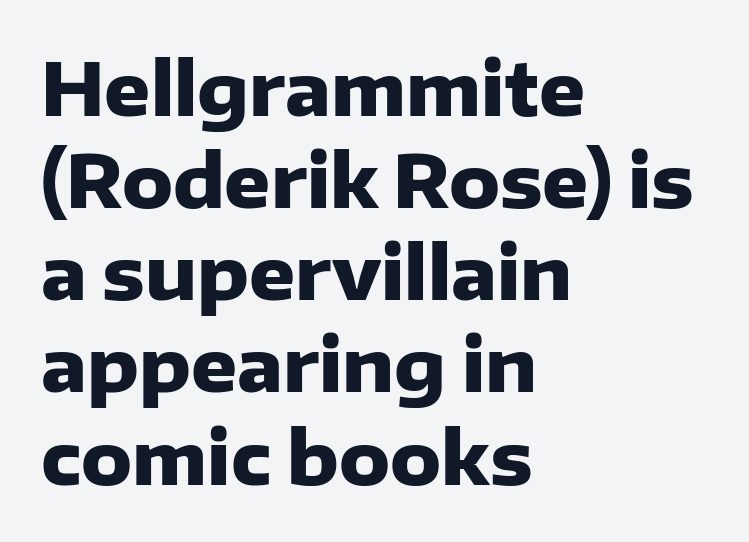
{"serif": "no", "italic": "no", "bold": "yes", "weight": "heavy", "width": "normal", "stroke_contrast": "low", "x_height": "medium", "monospaced": "no", "underline": "no", "align": "left", "line_spacing": "normal", "line_spacing_ratio": 1.28, "letter_spacing": "normal", "letter_spacing_em": 0.0, "glyph_px": 72}
